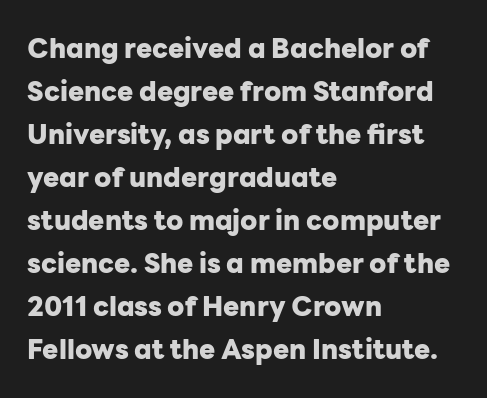
The image shows 27 px bold type, upright; set left-aligned, normal line spacing (1.59x), normal letter spacing, not underlined.
